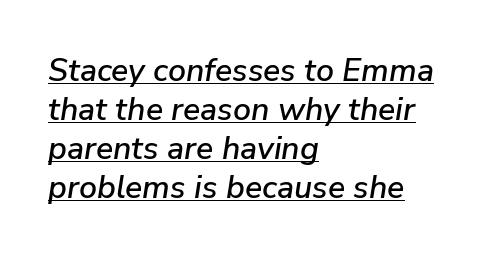
The image shows 32 px text type, italic (leaning right); set left-aligned, line spacing 1.22x, normal letter spacing, underlined; low stroke contrast and a medium x-height.
